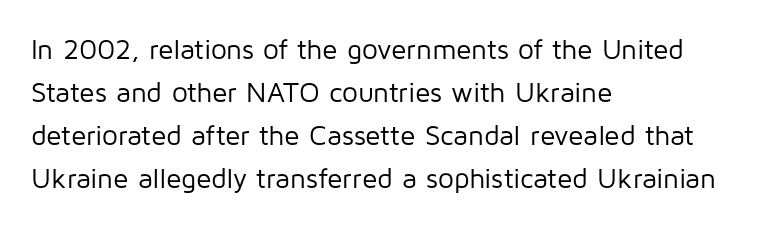
Q: Is the text bold? A: No.
Q: Is the text italic (slanted)? A: No, it is upright.
Q: Is the typeface a serif or a sans-serif typeface? A: Sans-serif.
Q: Is the text underlined? A: No.
Q: How is the paragraph aligned? A: Left-aligned.
Q: Is the spacing between letters normal or unusually wide? A: Normal.
Q: Is the spacing between lines tight, normal or loose? A: Normal.
Q: Width (condensed, normal, or wide)? A: Normal.
Q: Stroke contrast? A: Low.
Q: x-height? A: Medium.
Q: Monospaced? A: No.
